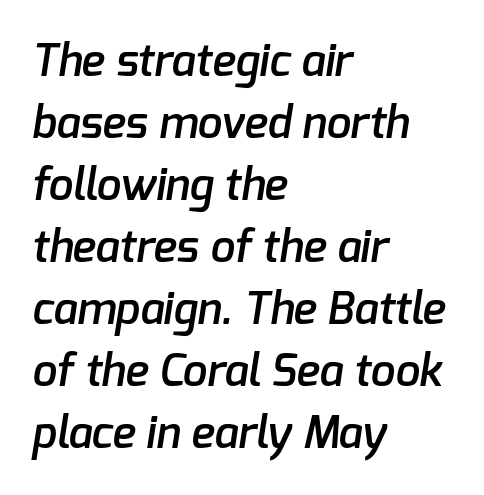
The image shows 44 px semibold sans-serif type; set left-aligned, normal line spacing (1.41x), normal letter spacing, not underlined; low stroke contrast and a medium x-height.
